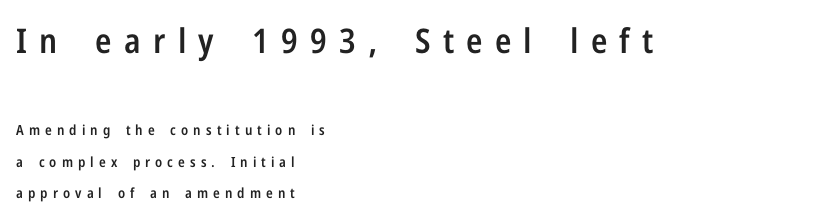
Q: Is the text bold? A: Semi-bold.
Q: Is the text italic (slanted)? A: No, it is upright.
Q: Is the typeface a serif or a sans-serif typeface? A: Sans-serif.
Q: Is the text underlined? A: No.
Q: How is the paragraph aligned? A: Left-aligned.
Q: Is the spacing between letters normal or unusually wide? A: Unusually wide.
Q: Is the spacing between lines tight, normal or loose? A: Loose.
Q: Which block of text is set in a larger size, the first (top) or the second (bottom)? A: The first (top) one.
Q: Width (condensed, normal, or wide)? A: Condensed.
Q: Stroke contrast? A: Low.
Q: x-height? A: Medium.
Q: Monospaced? A: No.
